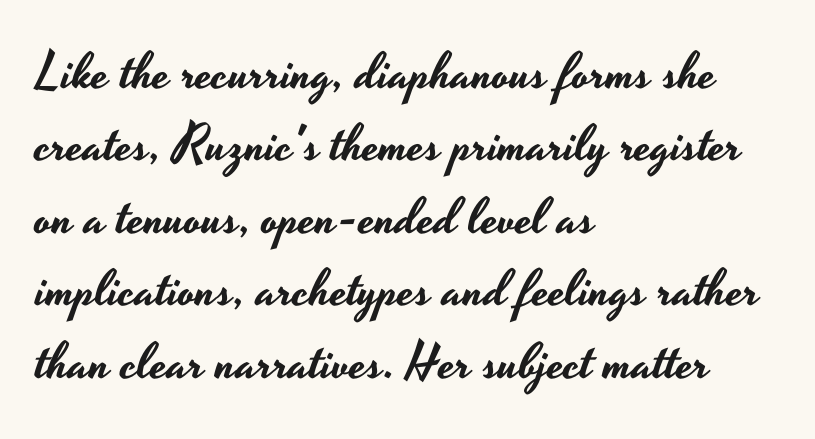
The image shows 51 px wide sans-serif type; set left-aligned, normal line spacing (1.42x), normal letter spacing, not underlined; low stroke contrast and a small x-height.
